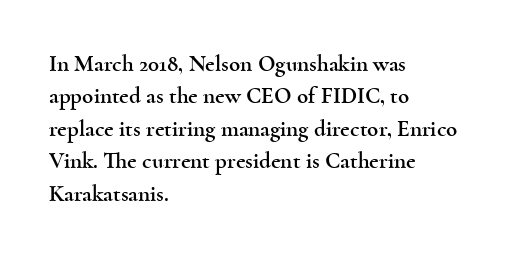
Rule under the text: the space is simply empty. Glyph-to-glyph distance matches everyday printed text. This block has exactly the height ordinary leading produces. Every character sits straight up, as roman type does. Teacher's note: observe the even left margin — that is flush-left alignment.
